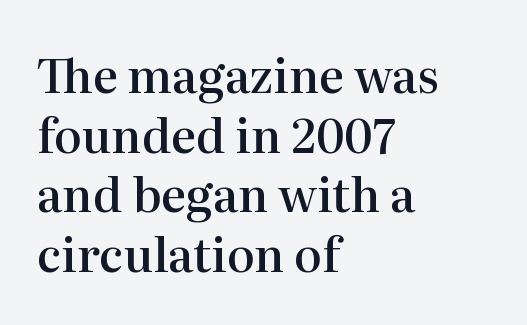
Q: Is the text bold? A: Semi-bold.
Q: Is the text italic (slanted)? A: No, it is upright.
Q: Is the typeface a serif or a sans-serif typeface? A: Serif.
Q: Is the text underlined? A: No.
Q: How is the paragraph aligned? A: Left-aligned.
Q: Is the spacing between letters normal or unusually wide? A: Normal.
Q: Is the spacing between lines tight, normal or loose? A: Normal.
Q: Width (condensed, normal, or wide)? A: Normal.
Q: Stroke contrast? A: High.
Q: x-height? A: Medium.
Q: Monospaced? A: No.
